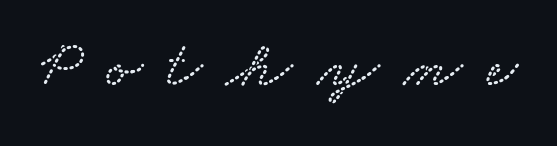
The image shows 67 px wide type; set unusually wide letter spacing (+0.37 em), not underlined; low stroke contrast and a small x-height.
